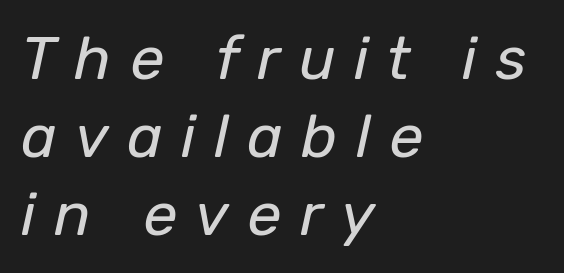
Bare-footed words on every line. These glyphs show unthickened strokes, regular width or finer. Here the designer chose a conventional face with non-uniform glyph widths. This rendering widens character spacing well past its baseline value.
